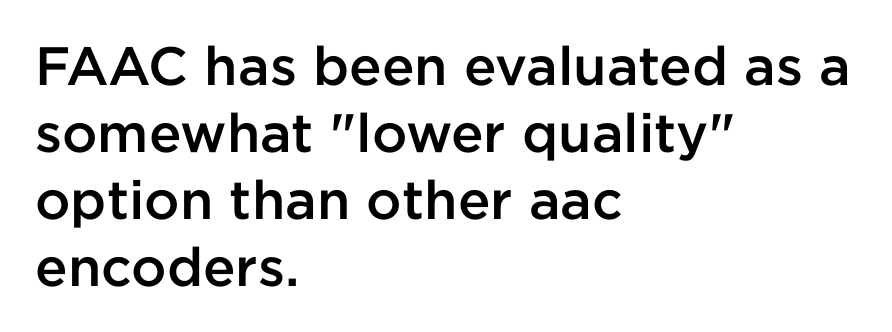
Q: Is the text bold? A: Semi-bold.
Q: Is the text italic (slanted)? A: No, it is upright.
Q: Is the typeface a serif or a sans-serif typeface? A: Sans-serif.
Q: Is the text underlined? A: No.
Q: How is the paragraph aligned? A: Left-aligned.
Q: Is the spacing between letters normal or unusually wide? A: Normal.
Q: Width (condensed, normal, or wide)? A: Normal.
Q: Stroke contrast? A: Low.
Q: x-height? A: Medium.
Q: Monospaced? A: No.
